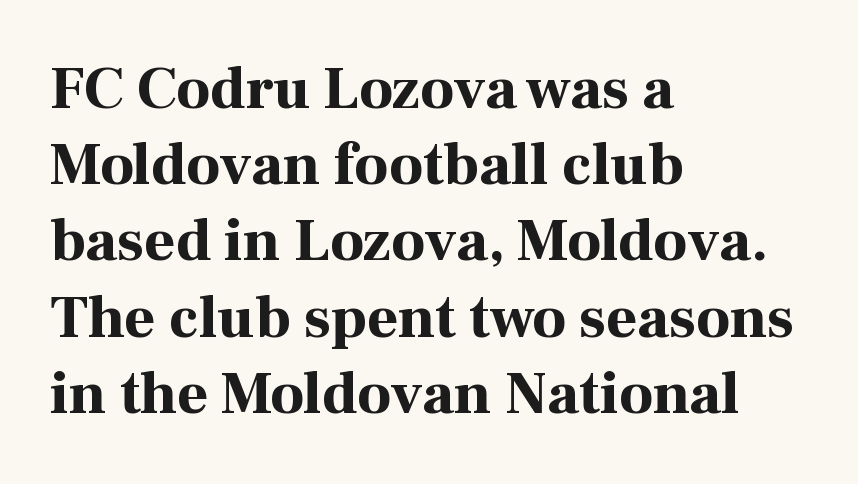
{"serif": "yes", "italic": "no", "bold": "yes", "weight": "bold", "width": "normal", "stroke_contrast": "high", "x_height": "medium", "monospaced": "no", "underline": "no", "align": "left", "line_spacing": "normal", "line_spacing_ratio": 1.27, "letter_spacing": "normal", "letter_spacing_em": 0.0, "glyph_px": 60}
